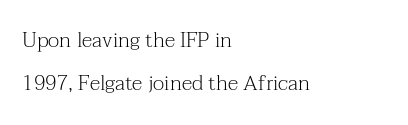
The image shows 21 px text type, upright; set left-aligned, loose line spacing (2.05x), normal letter spacing, not underlined.
